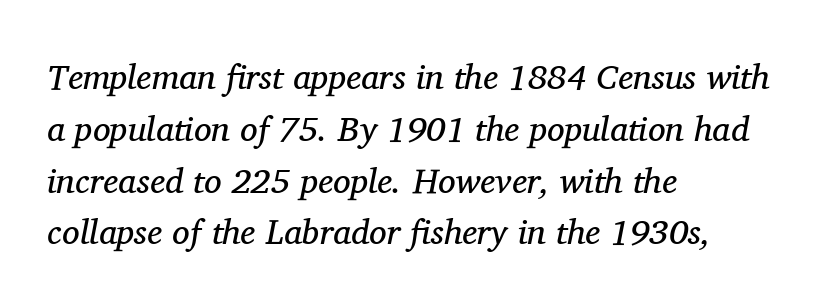
The image shows 35 px regular-weight serif type, italic (leaning right); set left-aligned, normal line spacing (1.48x), normal letter spacing, not underlined; medium stroke contrast and a medium x-height.
